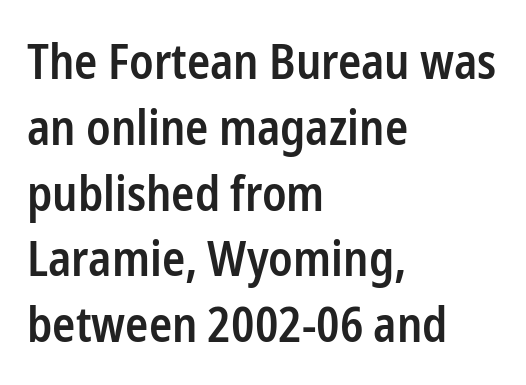
The image shows 48 px semibold, condensed sans-serif type, upright; set left-aligned, normal line spacing (1.37x), normal letter spacing, not underlined; low stroke contrast and a medium x-height.
